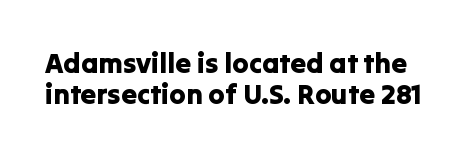
Nobody drew a line under any word here. Proportional: the letters do not fall into vertical columns. Vertically, the passage feels compressed, each row crowding the next. Each word holds together tightly as a unit, with standard inter-letter gaps.
